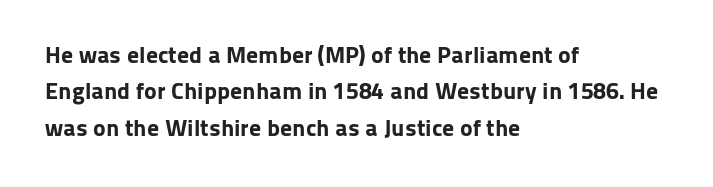
The designer left line spacing at the default. The horizontal fit of the characters is conventional and even. The specimen reads as upright at a glance. The passage shown is not underscored anywhere. The letters are bold, with thick, heavy strokes.
